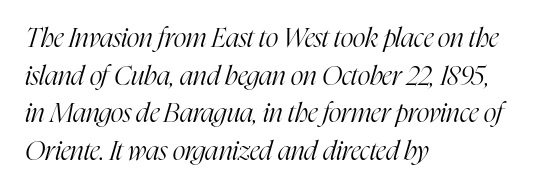
{"italic": "yes", "lean": "right", "slant_degrees": 16, "bold": "no", "underline": "no", "align": "left", "line_spacing": "normal", "line_spacing_ratio": 1.39, "letter_spacing": "normal", "letter_spacing_em": 0.0, "glyph_px": 27}
